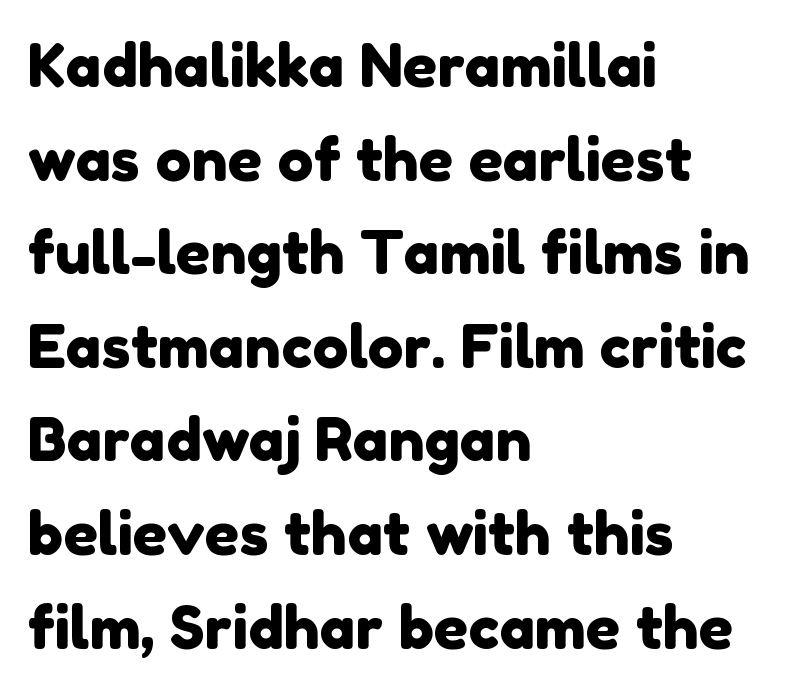
You could call the tracking neutral — neither tight nor loose. Varying glyph widths throughout — classic text-font behaviour. Unmarked baselines from the first word to the last. Stroke terminals: plain, sans-serif.
